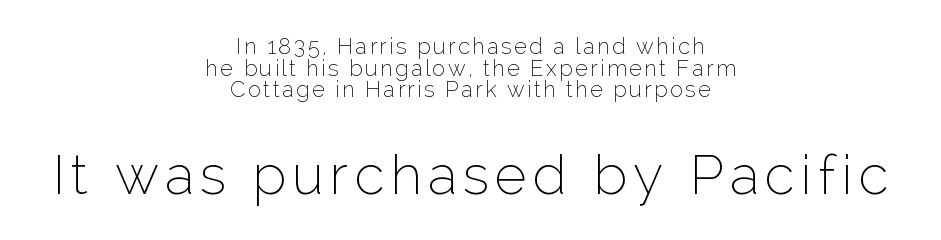
{"serif": "no", "italic": "no", "bold": "no", "weight": "thin", "width": "normal", "stroke_contrast": "low", "x_height": "medium", "monospaced": "no", "underline": "no", "align": "center", "line_spacing": "tight", "line_spacing_ratio": 0.98, "larger_block": "second", "size_ratio": 2.5, "glyph_px": 55}
